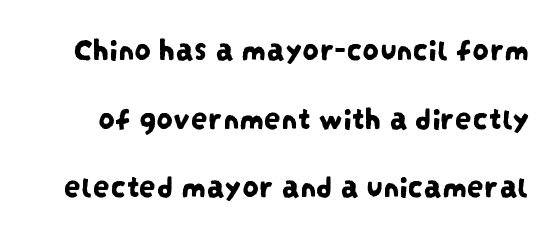
The image shows 33 px condensed sans-serif type; set loose line spacing (2.08x), normal letter spacing, not underlined; low stroke contrast and a large x-height.
